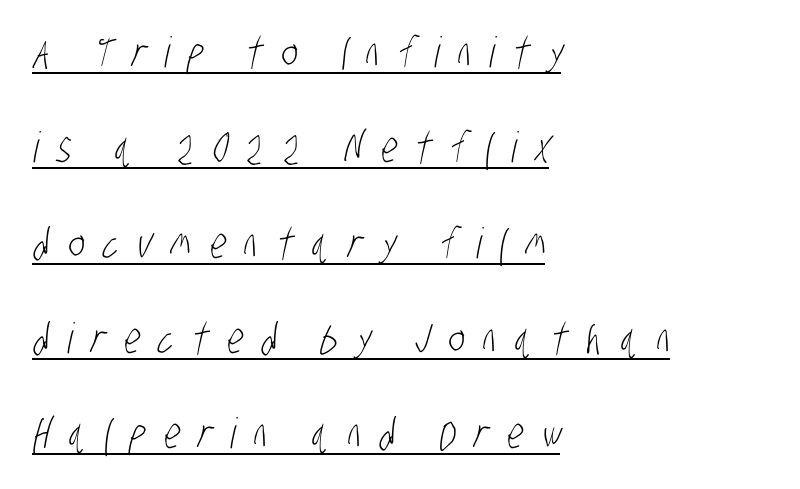
The image shows 42 px light, condensed sans-serif type; set left-aligned, loose line spacing (2.27x), unusually wide letter spacing (+0.44 em), underlined; low stroke contrast and a large x-height.
